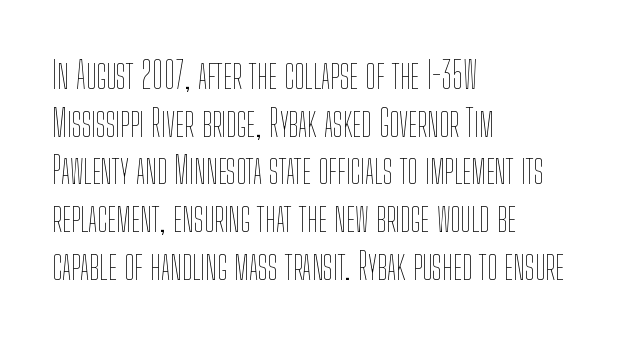
{"italic": "no", "bold": "no", "weight": "thin", "width": "condensed", "stroke_contrast": "low", "x_height": "medium", "monospaced": "no", "underline": "no", "align": "left", "line_spacing": "normal", "line_spacing_ratio": 1.29, "letter_spacing": "normal", "letter_spacing_em": 0.0, "glyph_px": 37}
